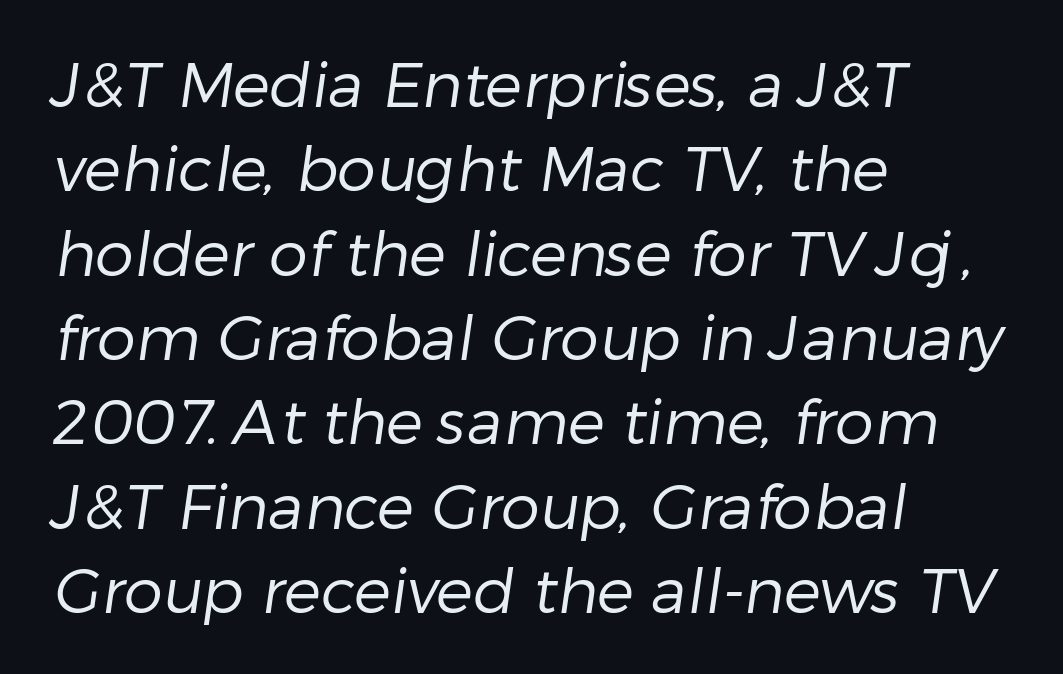
Q: Is the text bold? A: No.
Q: Is the typeface a serif or a sans-serif typeface? A: Sans-serif.
Q: Is the text underlined? A: No.
Q: How is the paragraph aligned? A: Left-aligned.
Q: Is the spacing between letters normal or unusually wide? A: Normal.
Q: Is the spacing between lines tight, normal or loose? A: Normal.
Q: Width (condensed, normal, or wide)? A: Normal.
Q: Stroke contrast? A: Low.
Q: x-height? A: Medium.
Q: Monospaced? A: No.
